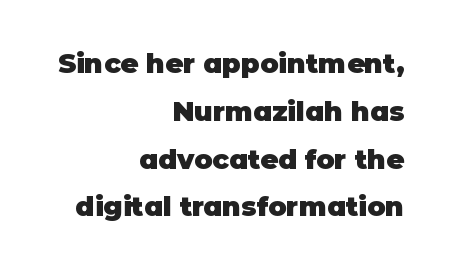
Q: Is the text bold? A: Yes.
Q: Is the text italic (slanted)? A: No, it is upright.
Q: Is the text underlined? A: No.
Q: How is the paragraph aligned? A: Right-aligned.
Q: Is the spacing between letters normal or unusually wide? A: Normal.
